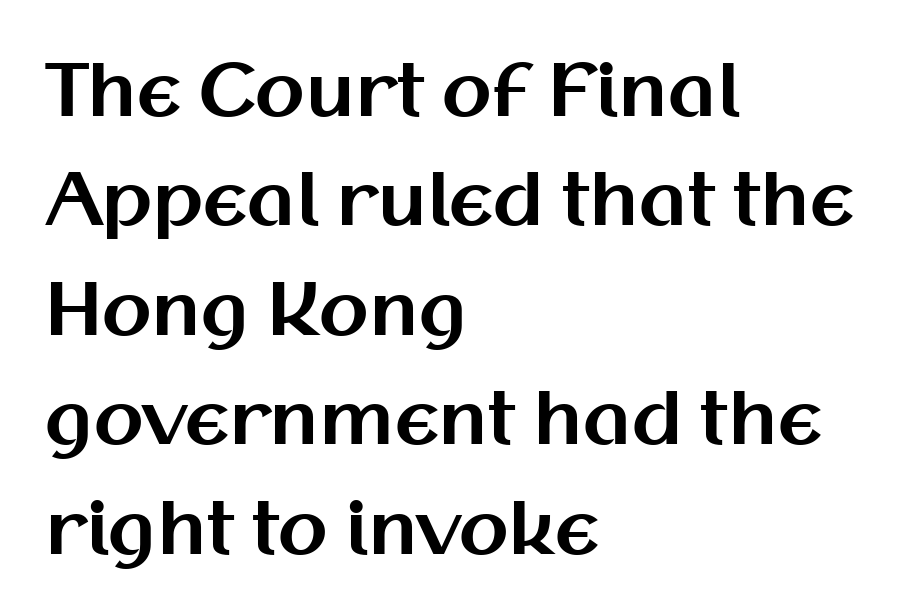
Q: Is the text bold? A: Yes.
Q: Is the text italic (slanted)? A: No, it is upright.
Q: Is the typeface a serif or a sans-serif typeface? A: Sans-serif.
Q: Is the text underlined? A: No.
Q: How is the paragraph aligned? A: Left-aligned.
Q: Is the spacing between letters normal or unusually wide? A: Normal.
Q: Is the spacing between lines tight, normal or loose? A: Normal.
Q: Width (condensed, normal, or wide)? A: Normal.
Q: Stroke contrast? A: Medium.
Q: x-height? A: Medium.
Q: Monospaced? A: No.
